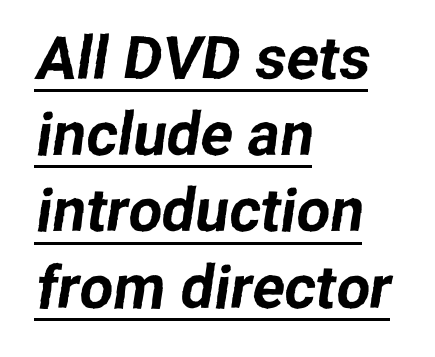
Each line of the rendering has a horizontal stroke beneath the glyphs. The passage shown is typeset with a sans-serif family. Successive baselines arrive at the customary interval. The letters advance in unequal steps, a hallmark of proportional type.
